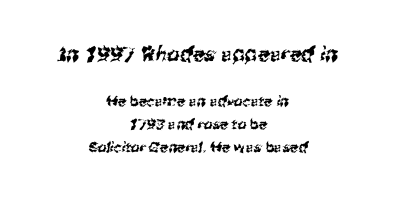
Only glyphs here, with clear space below each row. Short and long lines alike share a common midpoint. Two sizes are in play, and the larger belongs to the first block. Evenly set lines give the paragraph a standard silhouette. The line texture is even and compact thanks to regular tracking.
